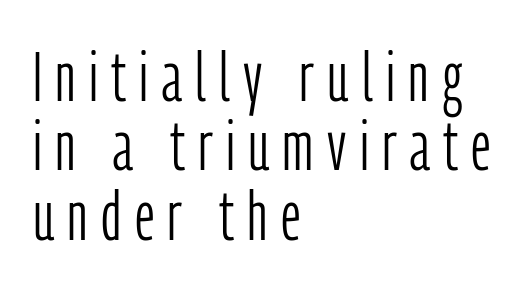
The image shows 70 px light, condensed sans-serif type, upright; set left-aligned, tight line spacing (0.99x), not underlined; low stroke contrast and a medium x-height.
